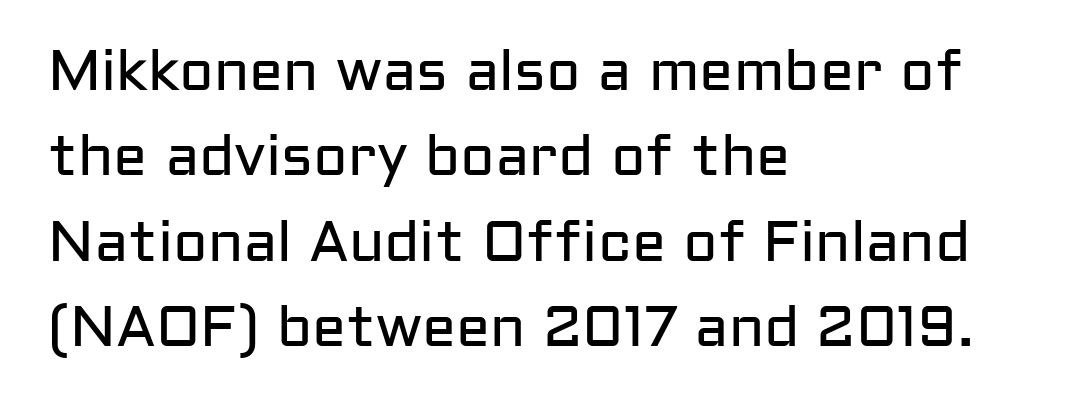
{"serif": "no", "italic": "no", "bold": "no", "weight": "regular", "width": "normal", "stroke_contrast": "low", "x_height": "medium", "monospaced": "no", "underline": "no", "align": "left", "line_spacing": "normal", "line_spacing_ratio": 1.5, "letter_spacing": "normal", "letter_spacing_em": 0.0, "glyph_px": 57}
